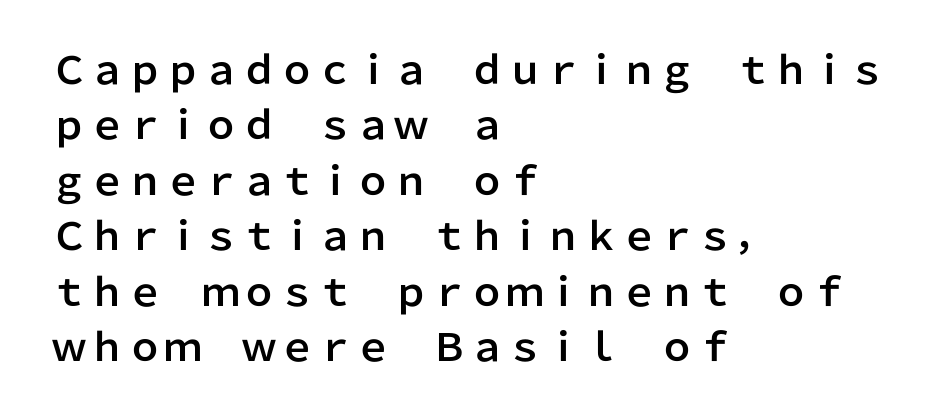
{"serif": "no", "italic": "no", "width": "normal", "stroke_contrast": "low", "x_height": "medium", "monospaced": "no", "underline": "no", "align": "left", "line_spacing": "normal", "line_spacing_ratio": 1.46, "letter_spacing": "normal", "letter_spacing_em": 0.0, "glyph_px": 38}
